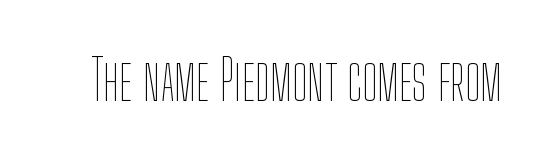
A typesetter would call this zero additional tracking. The face used here is proportionally spaced, like ordinary book or web type. Bold? No — there's no thickening of the strokes. The space directly below the letters is spotless. Ascenders rise straight up at ninety degrees.
